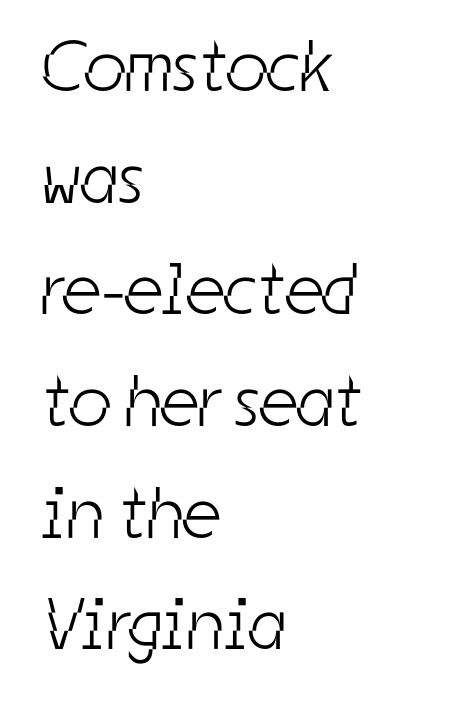
{"serif": "no", "bold": "no", "weight": "light", "width": "condensed", "stroke_contrast": "low", "x_height": "medium", "monospaced": "no", "underline": "no", "align": "left", "line_spacing": "normal", "line_spacing_ratio": 1.53, "letter_spacing": "normal", "letter_spacing_em": 0.0, "glyph_px": 73}
